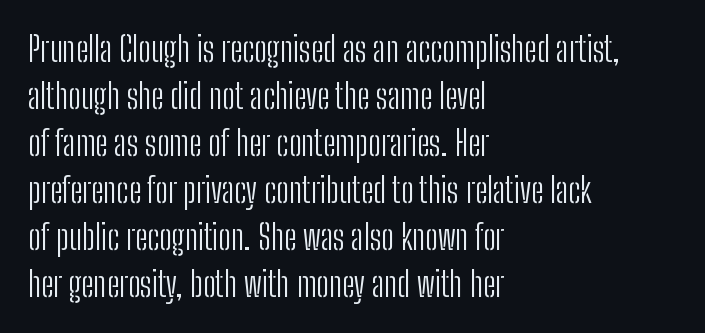
The image shows 34 px light, condensed sans-serif type, upright; set left-aligned, normal line spacing (1.38x), normal letter spacing, not underlined; low stroke contrast and a medium x-height.
